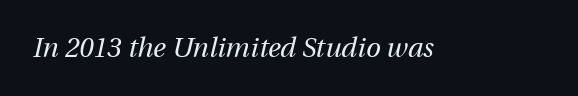
Q: Is the text bold? A: No.
Q: Is the text italic (slanted)? A: Yes, it leans right by about 12 degrees.
Q: Is the text underlined? A: No.
Q: Is the spacing between letters normal or unusually wide? A: Normal.
